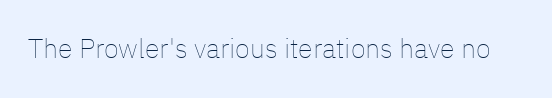
{"italic": "no", "bold": "no", "underline": "no", "letter_spacing": "normal", "letter_spacing_em": 0.0, "glyph_px": 27}
